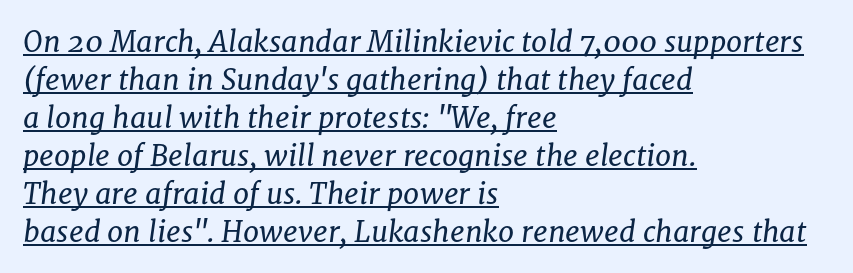
Q: Is the text bold? A: No.
Q: Is the text italic (slanted)? A: Yes, it leans right by about 8 degrees.
Q: Is the typeface a serif or a sans-serif typeface? A: Serif.
Q: Is the text underlined? A: Yes.
Q: How is the paragraph aligned? A: Left-aligned.
Q: Is the spacing between letters normal or unusually wide? A: Normal.
Q: Is the spacing between lines tight, normal or loose? A: Normal.
Q: Width (condensed, normal, or wide)? A: Normal.
Q: Stroke contrast? A: Low.
Q: x-height? A: Medium.
Q: Monospaced? A: No.
